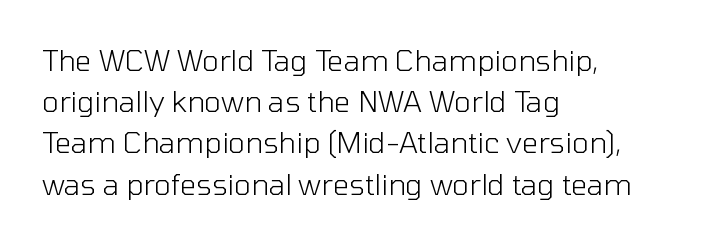
{"serif": "no", "italic": "no", "bold": "no", "weight": "light", "width": "normal", "stroke_contrast": "low", "x_height": "medium", "monospaced": "no", "underline": "no", "align": "left", "line_spacing": "normal", "line_spacing_ratio": 1.42, "letter_spacing": "normal", "letter_spacing_em": 0.0, "glyph_px": 29}
